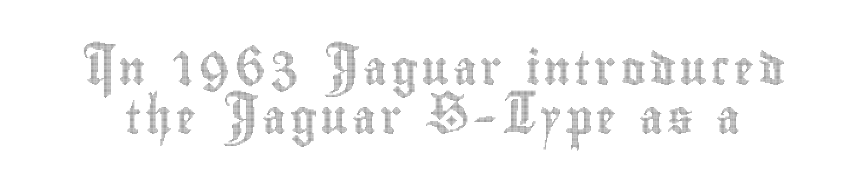
Check the space under the baseline: it is left empty. The axis of the letterforms is exactly vertical. Regular leading. Note the varied advance widths — an 'i' is clearly narrower than an 'm'.
